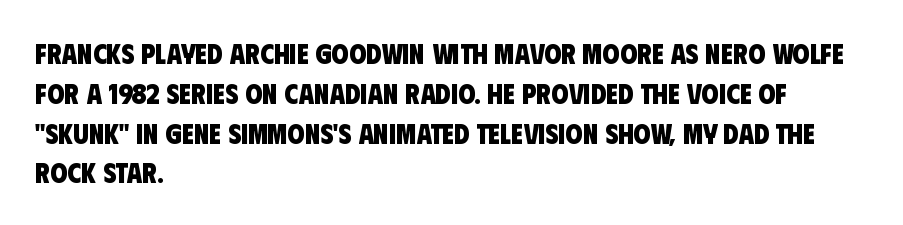
Q: Is the text bold? A: Yes.
Q: Is the typeface a serif or a sans-serif typeface? A: Sans-serif.
Q: Is the text underlined? A: No.
Q: How is the paragraph aligned? A: Left-aligned.
Q: Is the spacing between letters normal or unusually wide? A: Normal.
Q: Is the spacing between lines tight, normal or loose? A: Normal.
Q: Width (condensed, normal, or wide)? A: Condensed.
Q: Stroke contrast? A: Low.
Q: x-height? A: Large.
Q: Monospaced? A: No.
